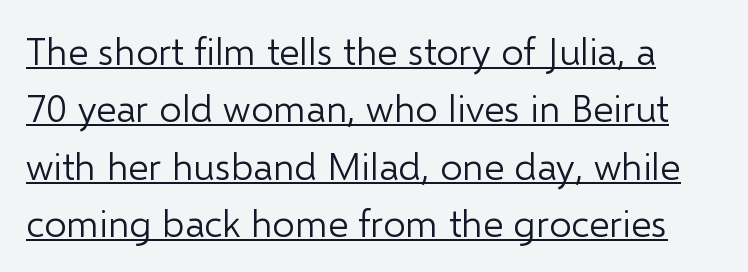
The letters advance in unequal steps, a hallmark of proportional type. This is roman type, the default non-slanted kind. Note: no serifs on the glyphs. Whoever set this chose a conventional vertical rhythm. This rendering leaves character spacing at its baseline value.
